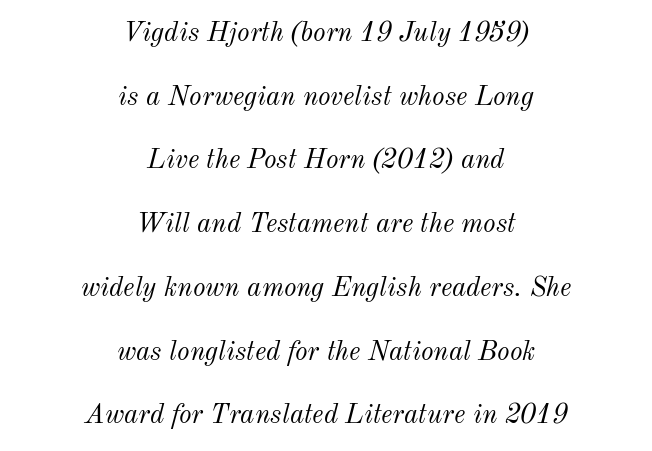
Q: Is the text bold? A: No.
Q: Is the text italic (slanted)? A: Yes, it leans right by about 12 degrees.
Q: Is the text underlined? A: No.
Q: How is the paragraph aligned? A: Centered.
Q: Is the spacing between letters normal or unusually wide? A: Normal.
Q: Is the spacing between lines tight, normal or loose? A: Loose.
